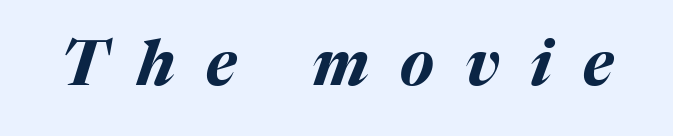
Q: Is the text bold? A: Yes.
Q: Is the text italic (slanted)? A: Yes, it leans right by about 17 degrees.
Q: Is the text underlined? A: No.
Q: Is the spacing between letters normal or unusually wide? A: Unusually wide.
Q: Width (condensed, normal, or wide)? A: Normal.
Q: Stroke contrast? A: Medium.
Q: x-height? A: Medium.
Q: Monospaced? A: No.
